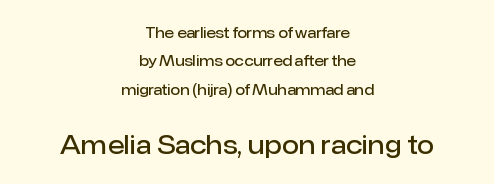
The tracking reads as untouched default to a designer's eye. The strokes are fattened partway — semibold, not bold. Horizontal bands of white between lines are thick stripes. Do the letters lean? They stand straight. Scale increases going downward across the two blocks.
